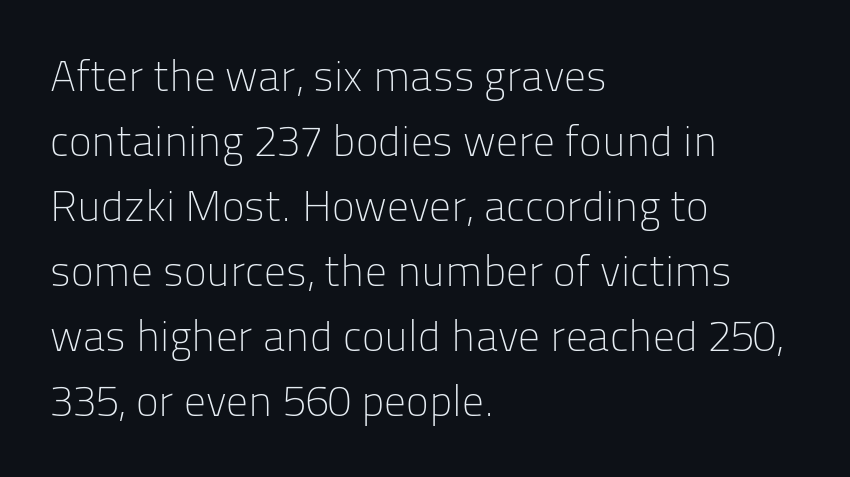
The passage shown has conventional tracking throughout. Here the designer chose a conventional face with non-uniform glyph widths. No heavy texture on the line: the type isn't bold. The lines sit at an ordinary, default distance from one another.
